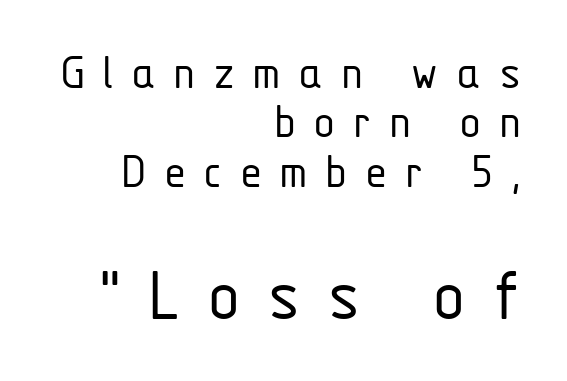
{"serif": "no", "italic": "no", "bold": "no", "weight": "light", "width": "condensed", "stroke_contrast": "low", "x_height": "medium", "monospaced": "no", "underline": "no", "align": "right", "line_spacing": "tight", "line_spacing_ratio": 0.97, "letter_spacing": "wide", "letter_spacing_em": 0.34, "larger_block": "second", "size_ratio": 1.51, "glyph_px": 77}
